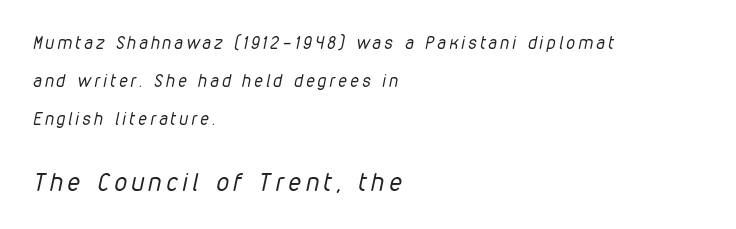
Q: Is the text bold? A: No.
Q: Is the text italic (slanted)? A: Yes, it leans right by about 12 degrees.
Q: Is the text underlined? A: No.
Q: How is the paragraph aligned? A: Left-aligned.
Q: Is the spacing between letters normal or unusually wide? A: Unusually wide.
Q: Is the spacing between lines tight, normal or loose? A: Loose.
Q: Which block of text is set in a larger size, the first (top) or the second (bottom)? A: The second (bottom) one.
